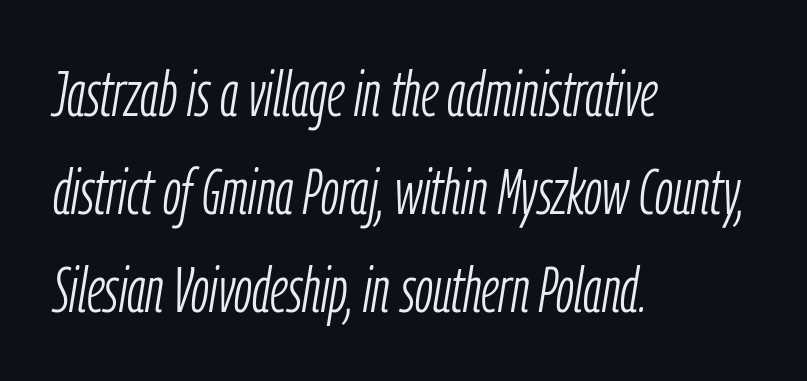
When letters slant like this, we call the style italic. The letterforms sit shoulder to shoulder at normal distance. Stroke thickness stays within the range of a standard reading face or lighter. The lines in this sample share a left origin and differ only in where they stop.
